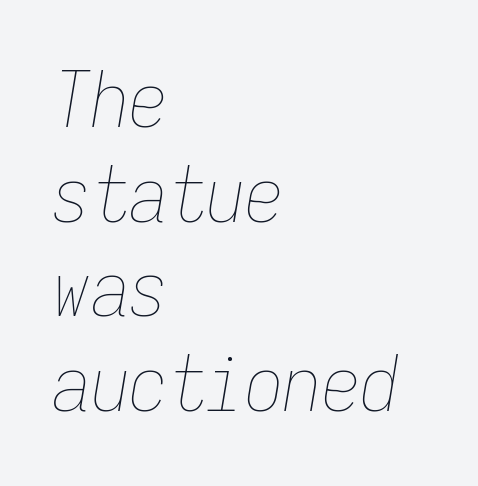
This sample uses plain, unmodified letter spacing. The passage shown is not bold in any degree. The specimen omits any rule beneath the text block's lines. Yep, that's italic — everything's leaning. The compositor pushed each line to the left boundary.
